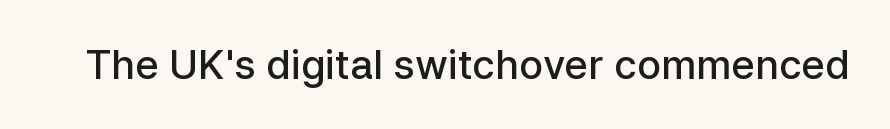
{"serif": "no", "italic": "no", "bold": "semi", "weight": "semibold", "width": "normal", "stroke_contrast": "low", "x_height": "medium", "monospaced": "no", "underline": "no", "letter_spacing": "normal", "letter_spacing_em": 0.0, "glyph_px": 40}
